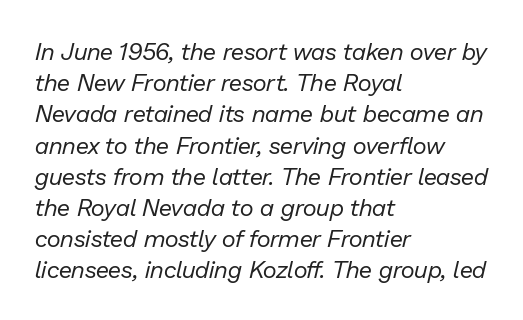
The image shows 24 px text type, italic (leaning right); set left-aligned, normal line spacing (1.3x), normal letter spacing, not underlined.
